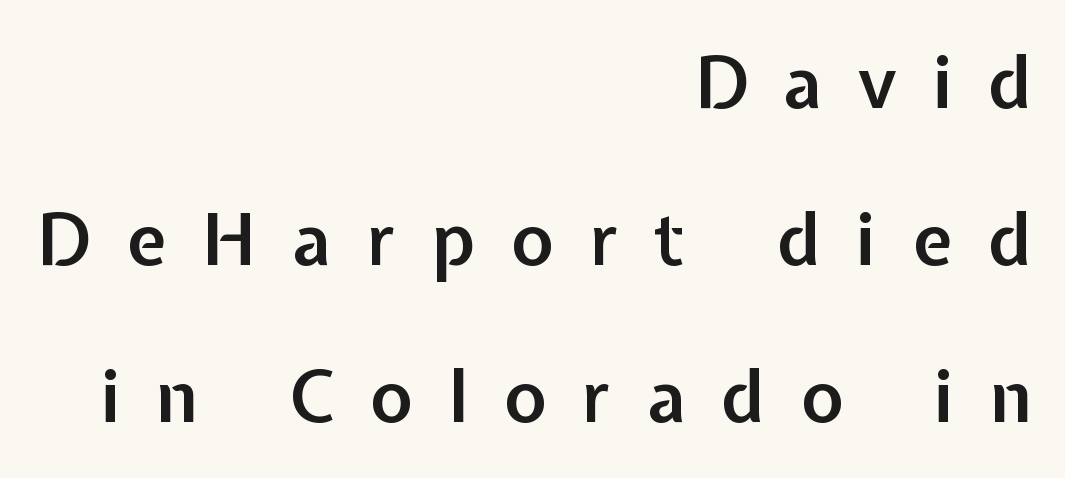
Q: Is the text bold? A: Semi-bold.
Q: Is the text italic (slanted)? A: No, it is upright.
Q: Is the typeface a serif or a sans-serif typeface? A: Sans-serif.
Q: Is the text underlined? A: No.
Q: How is the paragraph aligned? A: Right-aligned.
Q: Is the spacing between letters normal or unusually wide? A: Unusually wide.
Q: Is the spacing between lines tight, normal or loose? A: Loose.
Q: Width (condensed, normal, or wide)? A: Normal.
Q: Stroke contrast? A: Low.
Q: x-height? A: Medium.
Q: Monospaced? A: No.
